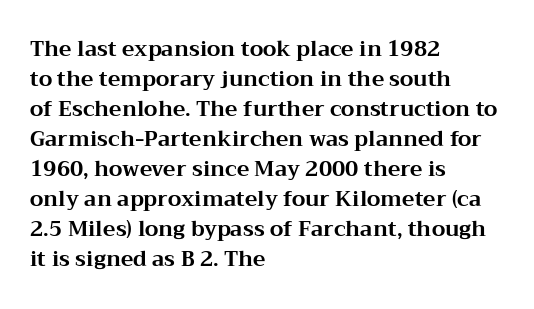
Q: Is the text bold? A: Yes.
Q: Is the text italic (slanted)? A: No, it is upright.
Q: Is the text underlined? A: No.
Q: How is the paragraph aligned? A: Left-aligned.
Q: Is the spacing between letters normal or unusually wide? A: Normal.
Q: Is the spacing between lines tight, normal or loose? A: Normal.
